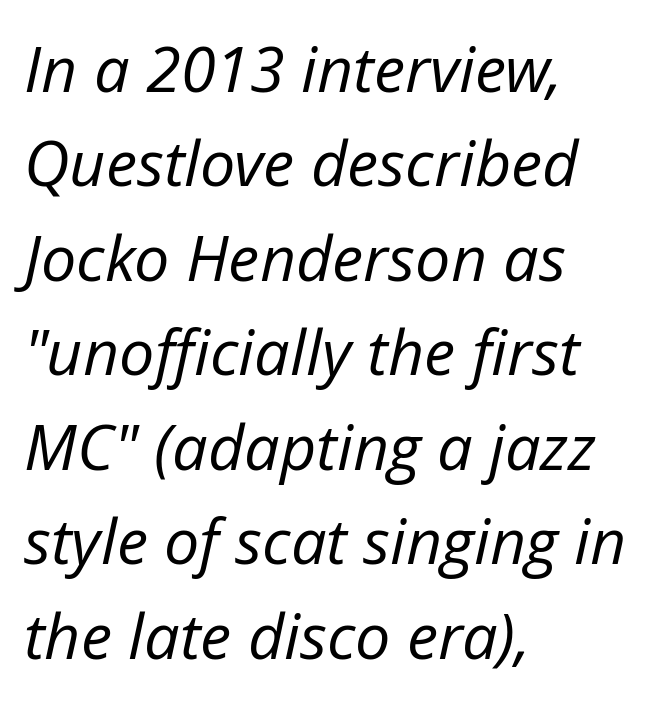
Q: Is the text bold? A: No.
Q: Is the text italic (slanted)? A: Yes, it leans right by about 12 degrees.
Q: Is the text underlined? A: No.
Q: How is the paragraph aligned? A: Left-aligned.
Q: Is the spacing between letters normal or unusually wide? A: Normal.
Q: Is the spacing between lines tight, normal or loose? A: Normal.
Q: Width (condensed, normal, or wide)? A: Normal.
Q: Stroke contrast? A: Low.
Q: x-height? A: Medium.
Q: Monospaced? A: No.
